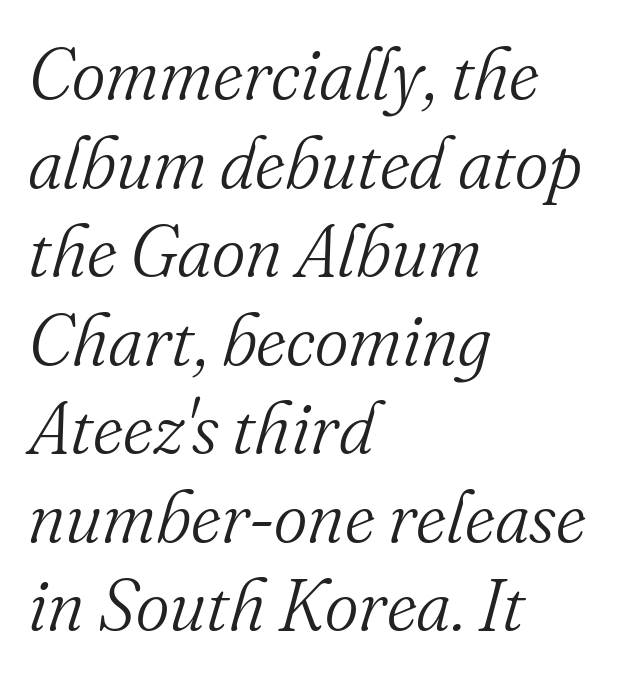
The specimen reads as italic at a glance. The string is rendered with underlining switched off. Varying glyph widths throughout — classic text-font behaviour. Letterform terminals end in serifs throughout the passage.
